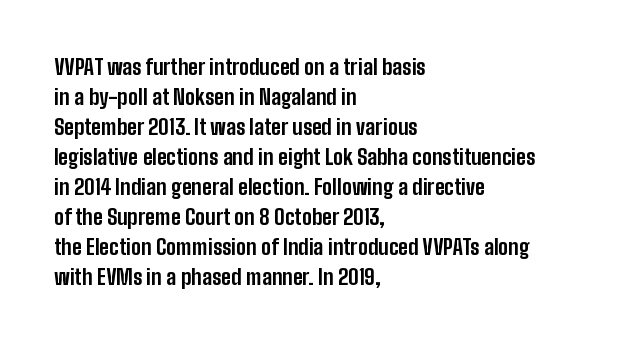
{"italic": "no", "bold": "yes", "underline": "no", "align": "left", "line_spacing": "normal", "line_spacing_ratio": 1.43, "letter_spacing": "normal", "letter_spacing_em": 0.0, "glyph_px": 21}
